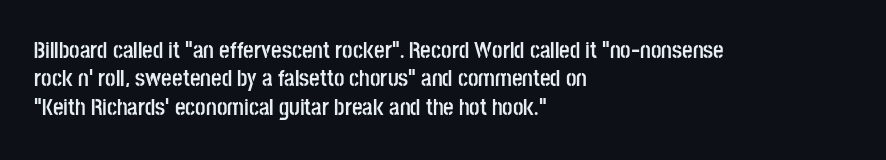
The image shows 23 px bold type, upright; set left-aligned, line spacing 1.23x, normal letter spacing, not underlined.
